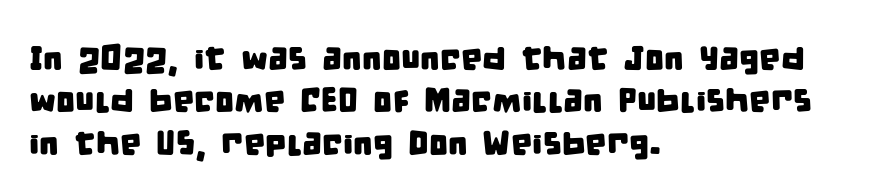
Q: Is the typeface a serif or a sans-serif typeface? A: Sans-serif.
Q: Is the text underlined? A: No.
Q: How is the paragraph aligned? A: Left-aligned.
Q: Is the spacing between letters normal or unusually wide? A: Normal.
Q: Is the spacing between lines tight, normal or loose? A: Normal.
Q: Width (condensed, normal, or wide)? A: Condensed.
Q: Stroke contrast? A: Low.
Q: x-height? A: Large.
Q: Monospaced? A: No.
